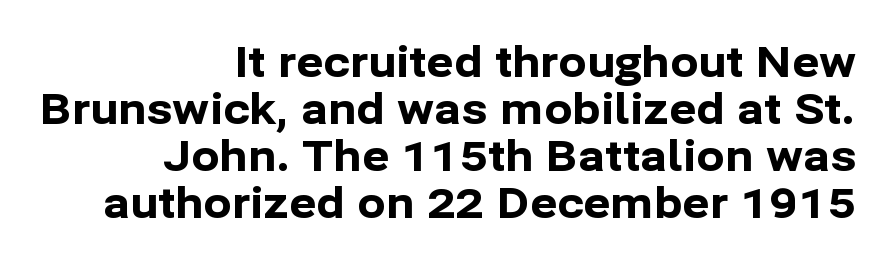
Q: Is the text bold? A: Yes.
Q: Is the text italic (slanted)? A: No, it is upright.
Q: Is the typeface a serif or a sans-serif typeface? A: Sans-serif.
Q: Is the text underlined? A: No.
Q: How is the paragraph aligned? A: Right-aligned.
Q: Is the spacing between letters normal or unusually wide? A: Normal.
Q: Is the spacing between lines tight, normal or loose? A: Tight.
Q: Width (condensed, normal, or wide)? A: Normal.
Q: Stroke contrast? A: Low.
Q: x-height? A: Medium.
Q: Monospaced? A: No.
